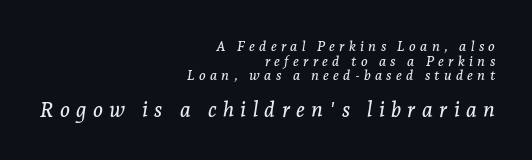
{"italic": "yes", "lean": "right", "slant_degrees": 7, "underline": "no", "align": "right", "line_spacing": "tight", "line_spacing_ratio": 1.04, "letter_spacing": "wide", "letter_spacing_em": 0.3, "larger_block": "second", "size_ratio": 1.5, "glyph_px": 21}
